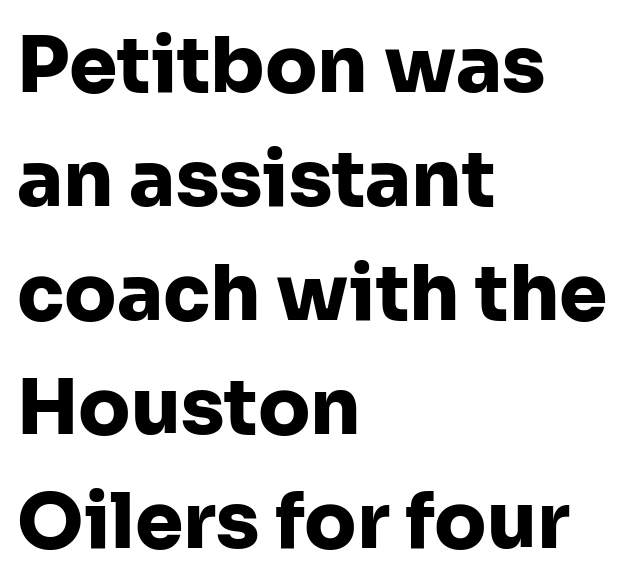
{"serif": "no", "italic": "no", "bold": "yes", "weight": "heavy", "width": "normal", "stroke_contrast": "low", "x_height": "medium", "monospaced": "no", "underline": "no", "align": "left", "line_spacing": "normal", "line_spacing_ratio": 1.48, "letter_spacing": "normal", "letter_spacing_em": 0.0, "glyph_px": 77}
